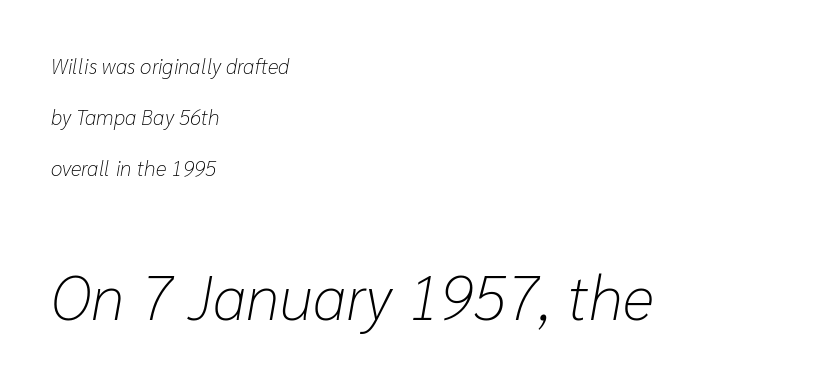
{"italic": "yes", "lean": "right", "slant_degrees": 10, "bold": "no", "weight": "light", "width": "normal", "stroke_contrast": "low", "x_height": "medium", "monospaced": "no", "underline": "no", "align": "left", "line_spacing": "loose", "line_spacing_ratio": 2.42, "letter_spacing": "normal", "letter_spacing_em": 0.0, "larger_block": "second", "size_ratio": 2.95, "glyph_px": 62}
